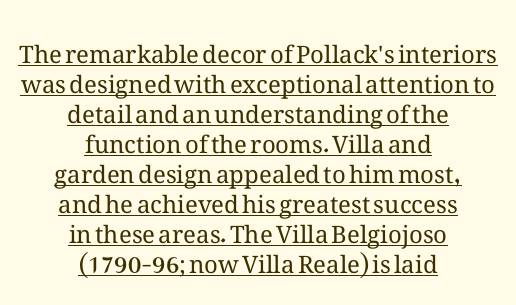
{"italic": "no", "bold": "no", "underline": "yes", "align": "center", "line_spacing": "normal", "line_spacing_ratio": 1.25, "letter_spacing": "normal", "letter_spacing_em": 0.0, "glyph_px": 24}
